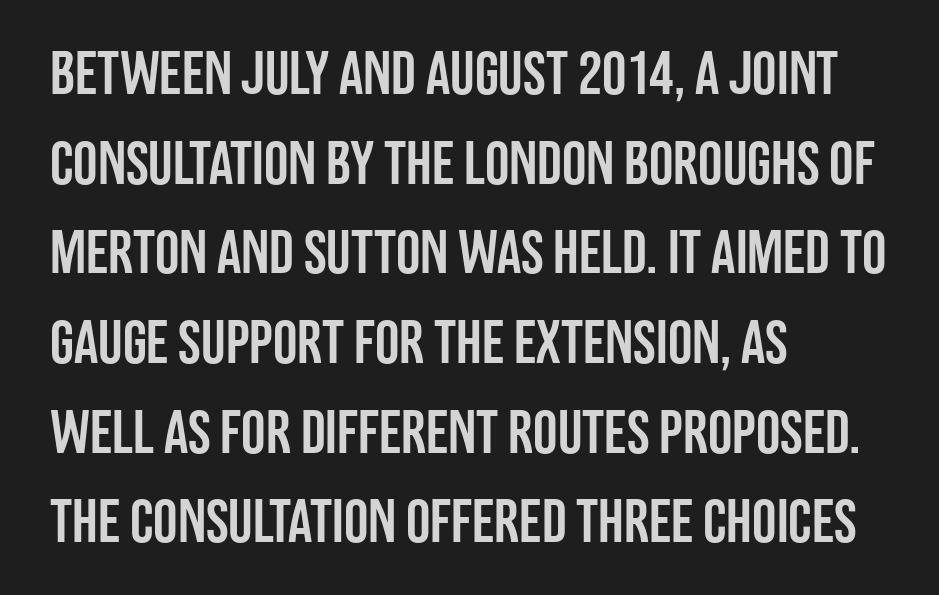
{"serif": "no", "italic": "no", "width": "condensed", "stroke_contrast": "low", "x_height": "large", "monospaced": "no", "underline": "no", "align": "left", "line_spacing": "normal", "line_spacing_ratio": 1.47, "letter_spacing": "normal", "letter_spacing_em": 0.0, "glyph_px": 61}
